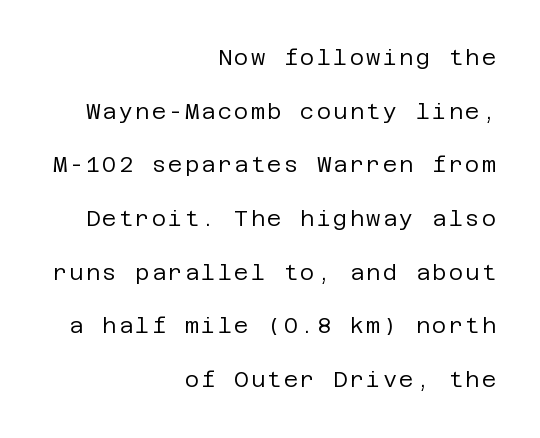
{"italic": "no", "bold": "no", "underline": "no", "align": "right", "line_spacing": "loose", "line_spacing_ratio": 2.44, "glyph_px": 22}
